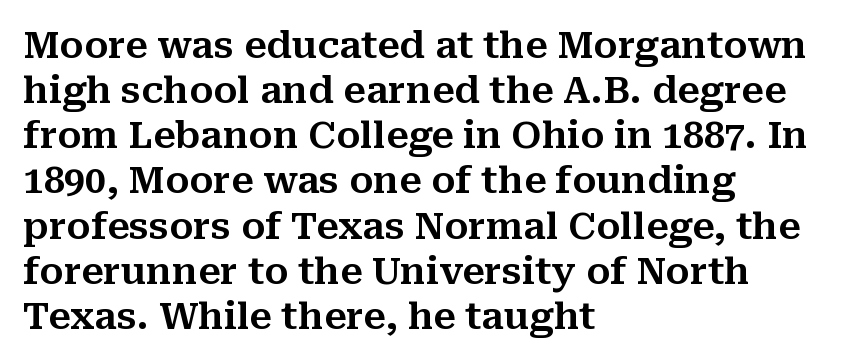
The image shows 37 px serif type, upright; set left-aligned, line spacing 1.22x, normal letter spacing, not underlined; medium stroke contrast and a medium x-height.
